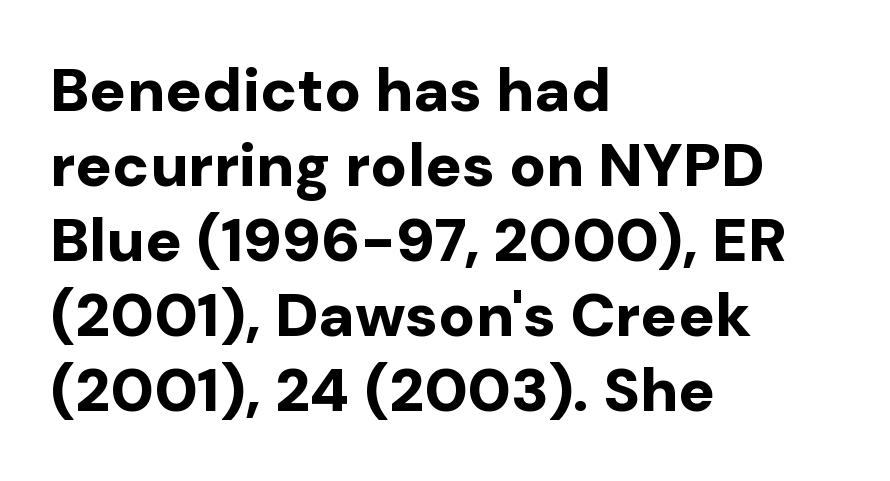
Q: Is the text bold? A: Yes.
Q: Is the text italic (slanted)? A: No, it is upright.
Q: Is the typeface a serif or a sans-serif typeface? A: Sans-serif.
Q: Is the text underlined? A: No.
Q: How is the paragraph aligned? A: Left-aligned.
Q: Is the spacing between letters normal or unusually wide? A: Normal.
Q: Width (condensed, normal, or wide)? A: Normal.
Q: Stroke contrast? A: Low.
Q: x-height? A: Medium.
Q: Monospaced? A: No.
